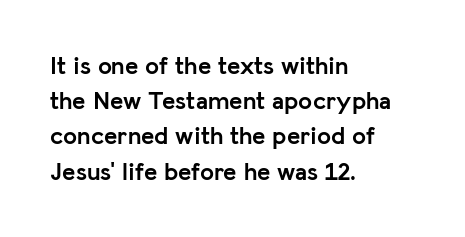
Q: Is the text bold? A: Yes.
Q: Is the text italic (slanted)? A: No, it is upright.
Q: Is the text underlined? A: No.
Q: How is the paragraph aligned? A: Left-aligned.
Q: Is the spacing between letters normal or unusually wide? A: Normal.
Q: Is the spacing between lines tight, normal or loose? A: Normal.
